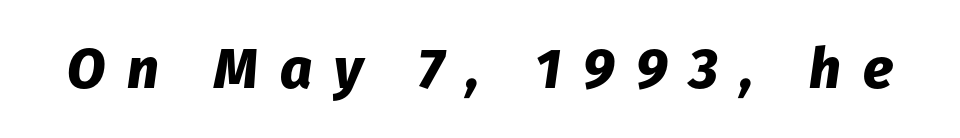
{"italic": "yes", "lean": "right", "slant_degrees": 8, "bold": "yes", "weight": "heavy", "width": "normal", "stroke_contrast": "low", "x_height": "medium", "monospaced": "no", "underline": "no", "letter_spacing": "wide", "letter_spacing_em": 0.39, "glyph_px": 56}
